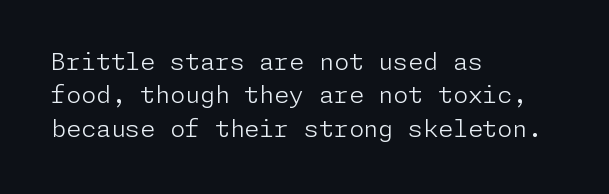
The letterforms sit at book weight or below. Posture: straight, roman, zero tilt. Tracking value appears to be zero — textbook default spacing. The passage shown stacks its lines at a standard gap. Is the block centered? No — it sits flush against the left margin. The foot of each line stays bare and open.
